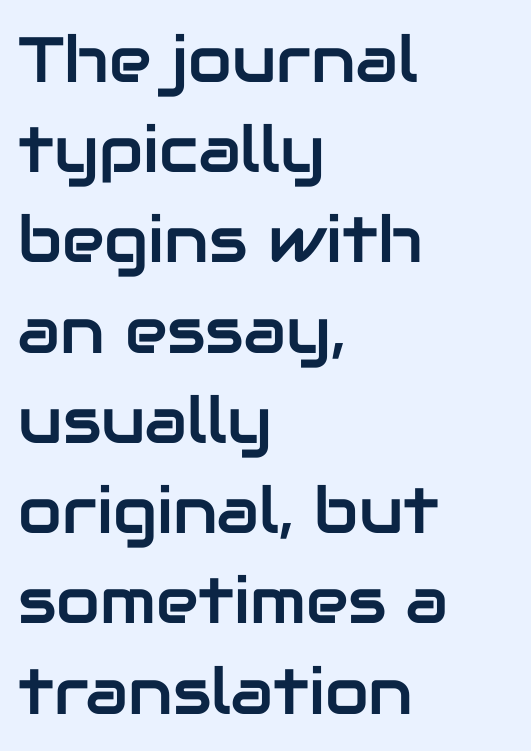
If you drew a ruler down the left edge, every line would touch it. This sample has the flowing, uneven cadence of proportional lettering. The line texture is even and compact thanks to regular tracking. No italicization has been applied; the sample stays upright. The space beneath each line is pristine and unruled.
